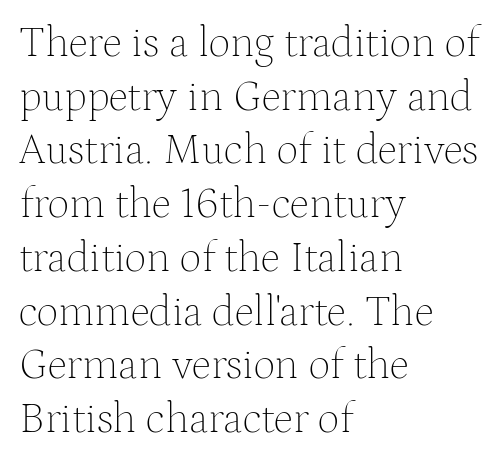
{"serif": "yes", "italic": "no", "bold": "no", "weight": "thin", "width": "normal", "stroke_contrast": "medium", "x_height": "medium", "monospaced": "no", "underline": "no", "align": "left", "line_spacing": "normal", "line_spacing_ratio": 1.25, "letter_spacing": "normal", "letter_spacing_em": 0.0, "glyph_px": 43}
